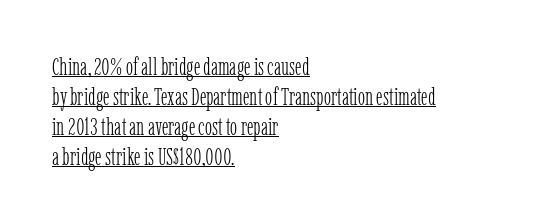
{"italic": "no", "bold": "no", "underline": "yes", "align": "left", "line_spacing": "normal", "line_spacing_ratio": 1.25, "letter_spacing": "normal", "letter_spacing_em": 0.0, "glyph_px": 24}
